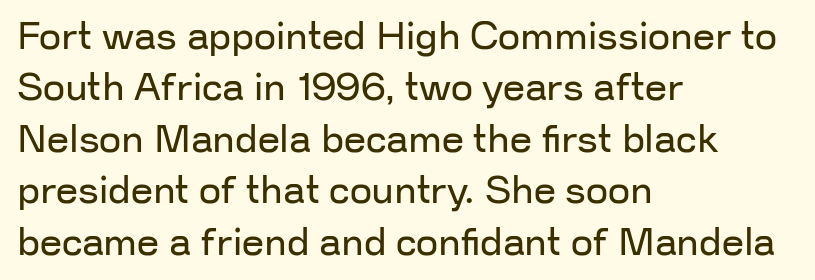
{"serif": "no", "italic": "no", "bold": "no", "weight": "regular", "width": "normal", "stroke_contrast": "low", "x_height": "medium", "monospaced": "no", "underline": "no", "align": "left", "line_spacing": "normal", "line_spacing_ratio": 1.32, "letter_spacing": "normal", "letter_spacing_em": 0.0, "glyph_px": 39}
